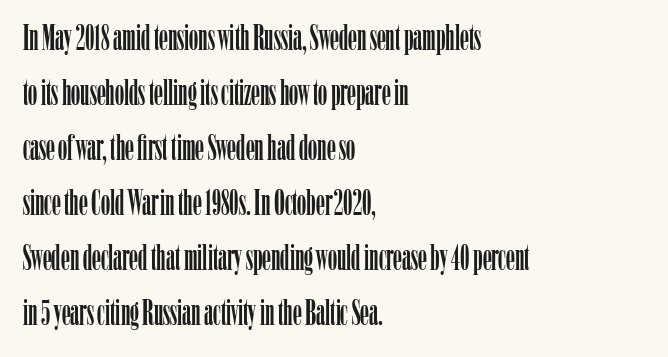
{"serif": "yes", "italic": "no", "width": "condensed", "stroke_contrast": "low", "x_height": "medium", "monospaced": "no", "underline": "no", "align": "left", "line_spacing": "normal", "line_spacing_ratio": 1.53, "letter_spacing": "normal", "letter_spacing_em": 0.0, "glyph_px": 36}
